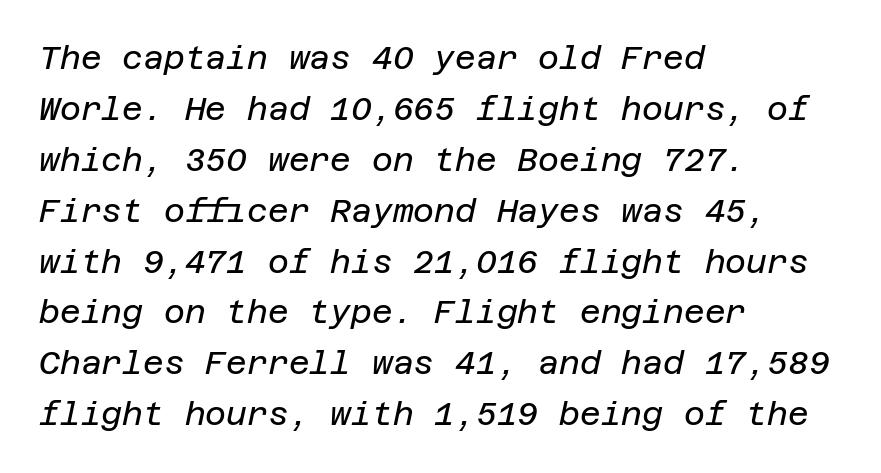
The image shows 32 px regular-weight type, italic (leaning right); set left-aligned, normal line spacing (1.59x), normal letter spacing, not underlined; low stroke contrast and a large x-height.
